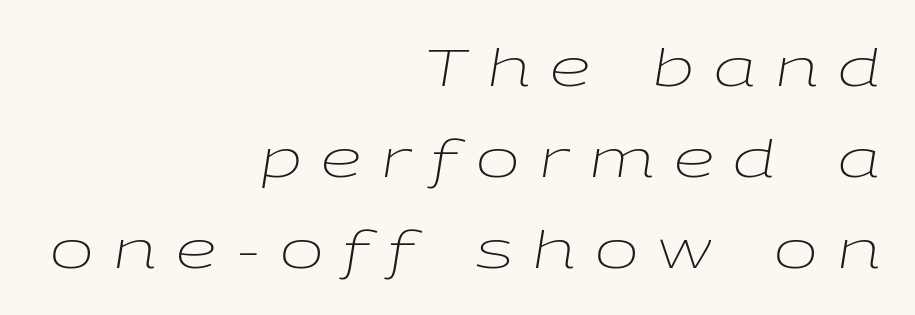
Q: Is the text bold? A: No.
Q: Is the text italic (slanted)? A: Yes, it leans right by about 9 degrees.
Q: Is the text underlined? A: No.
Q: How is the paragraph aligned? A: Right-aligned.
Q: Is the spacing between letters normal or unusually wide? A: Unusually wide.
Q: Width (condensed, normal, or wide)? A: Wide.
Q: Stroke contrast? A: Low.
Q: x-height? A: Medium.
Q: Monospaced? A: No.
